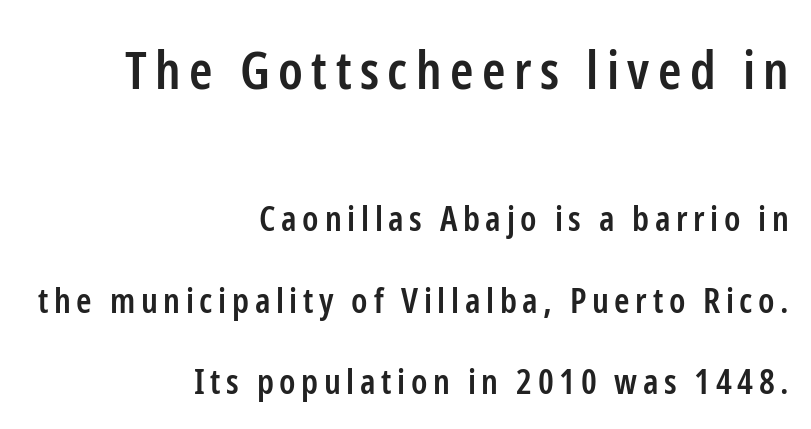
The designer dialed line spacing up above the default. Italic? Not at all — the glyphs are vertical. Typographically, this falls in the sans-serif category. These lines are set flush right with a ragged left edge. The emphasis by scale lands on block number one, above.
